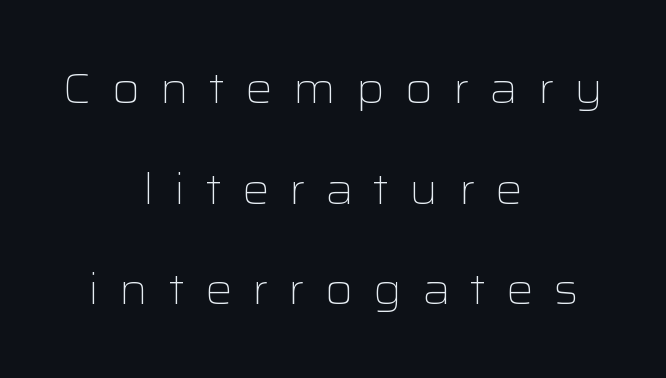
The image shows 43 px light, wide sans-serif type, upright; set centered, loose line spacing (2.34x), unusually wide letter spacing (+0.46 em), not underlined; low stroke contrast and a medium x-height.
